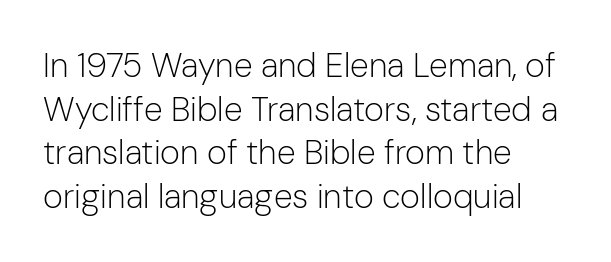
The image shows 34 px light sans-serif type, upright; set left-aligned, normal line spacing (1.28x), normal letter spacing, not underlined; low stroke contrast and a medium x-height.
